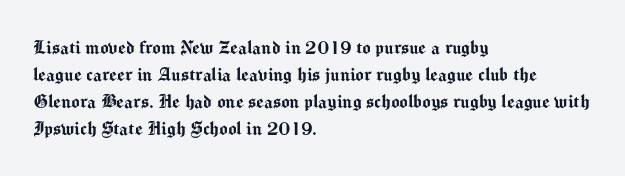
The image shows 22 px text type, upright; set left-aligned, line spacing 1.23x, normal letter spacing, not underlined.
